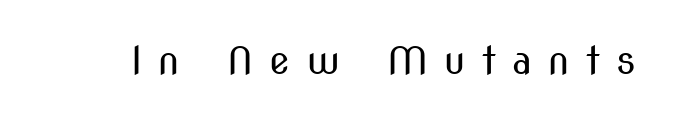
Posture: vertical. A sans-serif font was chosen for this passage. Think of a printed novel: that variable character pitch is what you see here. Honestly, there is no underline to notice here at all. The strokes are not fattened; the text isn't bold. Between one letter and the next there's a generous, obvious gap.
